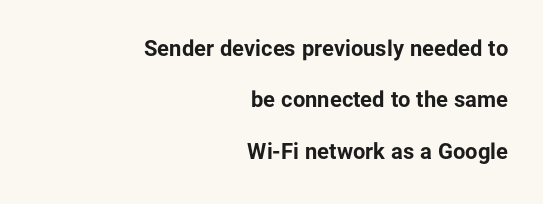
You can tell it's not italic because the verticals are truly vertical. Honestly, there is no underline to notice here at all. The paragraph shown leans on its right margin. Regarding leading, the lines here are spaced well apart. This sample uses plain, unmodified letter spacing. How heavy is the stroke? Heavy — this is a bold.
